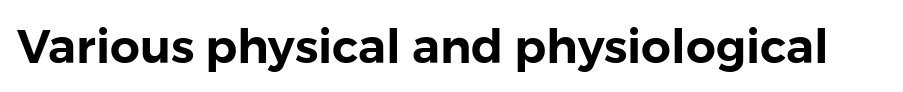
Q: Is the text italic (slanted)? A: No, it is upright.
Q: Is the typeface a serif or a sans-serif typeface? A: Sans-serif.
Q: Is the text underlined? A: No.
Q: Is the spacing between letters normal or unusually wide? A: Normal.
Q: Width (condensed, normal, or wide)? A: Normal.
Q: x-height? A: Medium.
Q: Monospaced? A: No.
